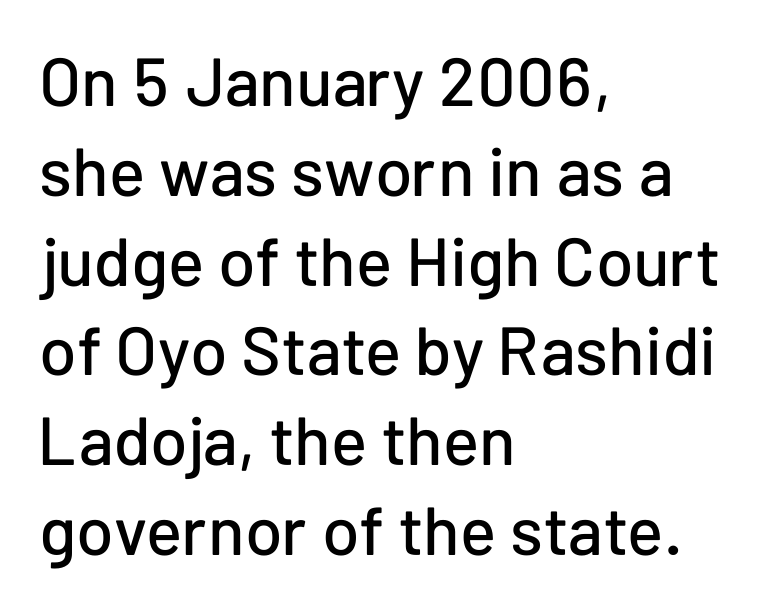
Q: Is the text italic (slanted)? A: No, it is upright.
Q: Is the typeface a serif or a sans-serif typeface? A: Sans-serif.
Q: Is the text underlined? A: No.
Q: How is the paragraph aligned? A: Left-aligned.
Q: Is the spacing between letters normal or unusually wide? A: Normal.
Q: Is the spacing between lines tight, normal or loose? A: Normal.
Q: Width (condensed, normal, or wide)? A: Normal.
Q: Stroke contrast? A: Low.
Q: x-height? A: Medium.
Q: Monospaced? A: No.
